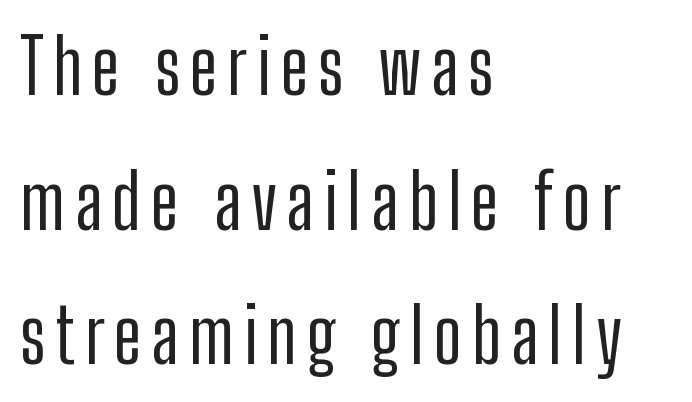
{"serif": "no", "italic": "no", "width": "condensed", "stroke_contrast": "low", "x_height": "medium", "monospaced": "no", "underline": "no", "align": "left", "line_spacing_ratio": 1.77, "glyph_px": 76}
